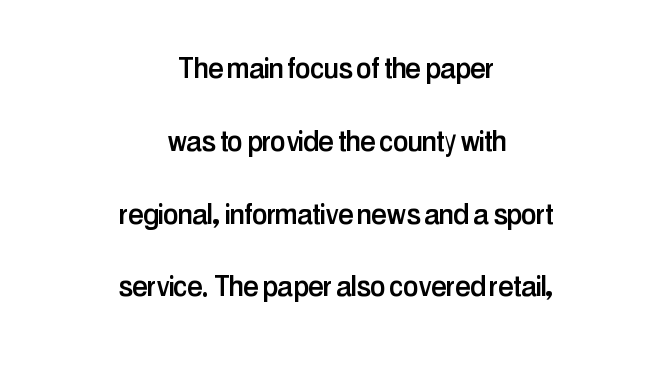
Regarding leading, the lines here are spaced well apart. The letters sit at their default tracking, neither squeezed nor spread. Letterform terminals end flat and unadorned throughout the passage. Character widths vary here, with narrow letters taking less room than wide ones. Rendered with straight, roman letterforms. Plain, unruled lines of type.
